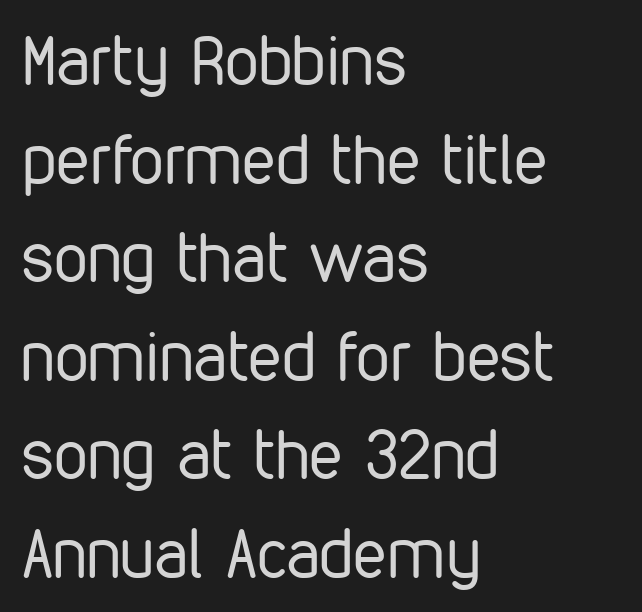
Q: Is the text bold? A: No.
Q: Is the text italic (slanted)? A: No, it is upright.
Q: Is the typeface a serif or a sans-serif typeface? A: Sans-serif.
Q: Is the text underlined? A: No.
Q: How is the paragraph aligned? A: Left-aligned.
Q: Is the spacing between letters normal or unusually wide? A: Normal.
Q: Is the spacing between lines tight, normal or loose? A: Normal.
Q: Width (condensed, normal, or wide)? A: Condensed.
Q: Stroke contrast? A: Low.
Q: x-height? A: Medium.
Q: Monospaced? A: No.
